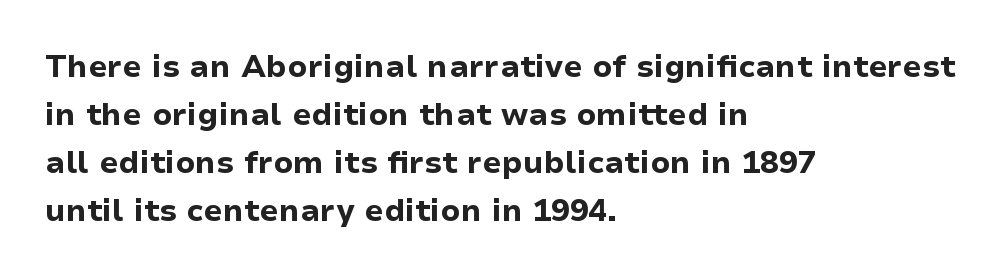
Q: Is the text bold? A: Yes.
Q: Is the text italic (slanted)? A: No, it is upright.
Q: Is the typeface a serif or a sans-serif typeface? A: Sans-serif.
Q: Is the text underlined? A: No.
Q: How is the paragraph aligned? A: Left-aligned.
Q: Is the spacing between letters normal or unusually wide? A: Normal.
Q: Is the spacing between lines tight, normal or loose? A: Normal.
Q: Width (condensed, normal, or wide)? A: Normal.
Q: Stroke contrast? A: Low.
Q: x-height? A: Medium.
Q: Monospaced? A: No.
